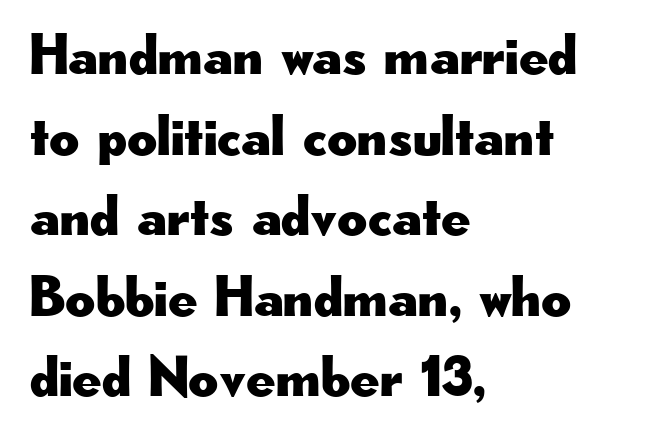
This sample keeps an unexceptional amount of space between lines. A bare baseline throughout the passage. The designer went with a sans here, leaving each stem footless. Reading down the block, your eye returns to a fixed left position each line. Style check: upright. Spacing verdict: proportional, widths tailored to each character.
